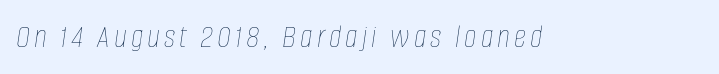
{"italic": "yes", "lean": "right", "slant_degrees": 8, "bold": "no", "weight": "thin", "width": "condensed", "stroke_contrast": "low", "x_height": "large", "monospaced": "no", "underline": "no", "glyph_px": 34}
